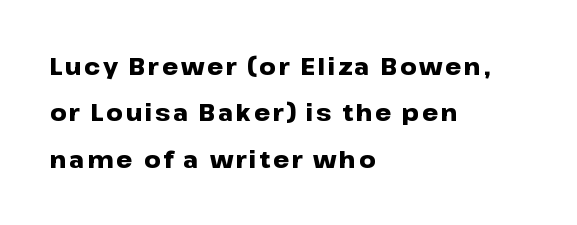
{"italic": "no", "bold": "yes", "underline": "no", "align": "left", "line_spacing": "loose", "line_spacing_ratio": 2.02, "glyph_px": 23}
